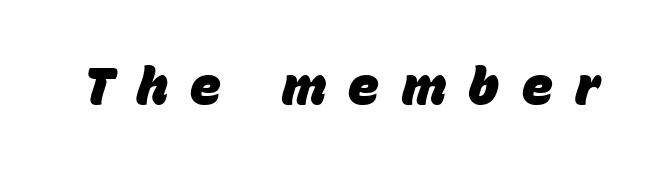
Yep, that's italic — everything's leaning. The rendering uses natural spacing where letterforms have individual widths. The glyphs are unaccompanied by any horizontal stroke below them. These words are printed bold, with thick strokes throughout.
